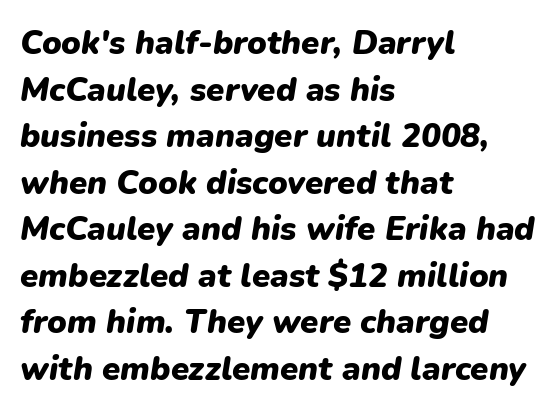
Q: Is the text bold? A: Yes.
Q: Is the text italic (slanted)? A: Yes, it leans right by about 9 degrees.
Q: Is the text underlined? A: No.
Q: How is the paragraph aligned? A: Left-aligned.
Q: Is the spacing between letters normal or unusually wide? A: Normal.
Q: Is the spacing between lines tight, normal or loose? A: Normal.
Q: Width (condensed, normal, or wide)? A: Normal.
Q: Stroke contrast? A: Low.
Q: x-height? A: Medium.
Q: Monospaced? A: No.
